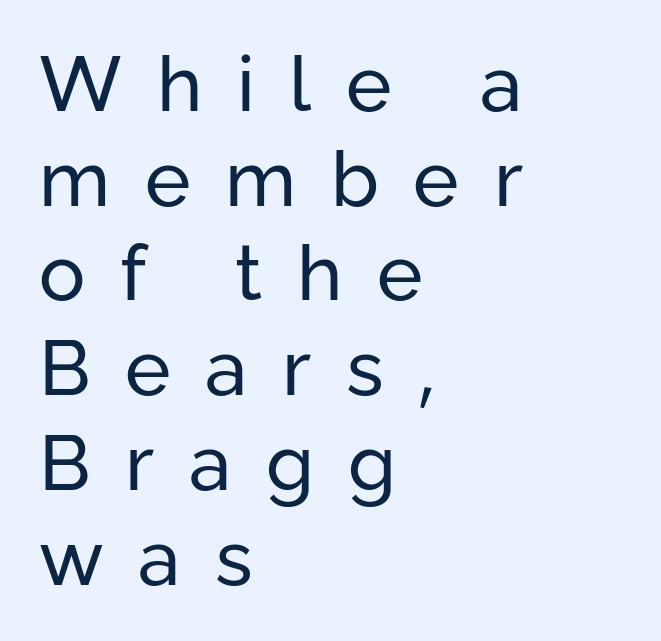
{"serif": "no", "italic": "no", "bold": "no", "weight": "regular", "width": "normal", "stroke_contrast": "low", "x_height": "medium", "monospaced": "no", "underline": "no", "align": "left", "line_spacing_ratio": 1.23, "letter_spacing": "wide", "letter_spacing_em": 0.45, "glyph_px": 77}
